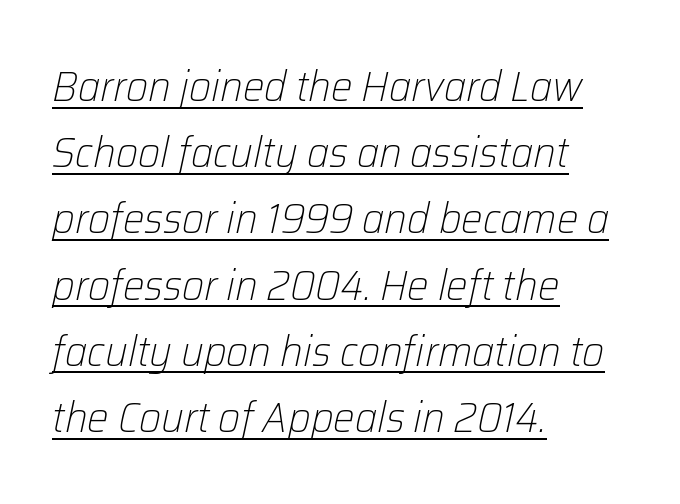
Q: Is the text bold? A: No.
Q: Is the text italic (slanted)? A: Yes, it leans right by about 12 degrees.
Q: Is the text underlined? A: Yes.
Q: How is the paragraph aligned? A: Left-aligned.
Q: Is the spacing between letters normal or unusually wide? A: Normal.
Q: Is the spacing between lines tight, normal or loose? A: Normal.
Q: Width (condensed, normal, or wide)? A: Normal.
Q: Stroke contrast? A: Low.
Q: x-height? A: Medium.
Q: Monospaced? A: No.
